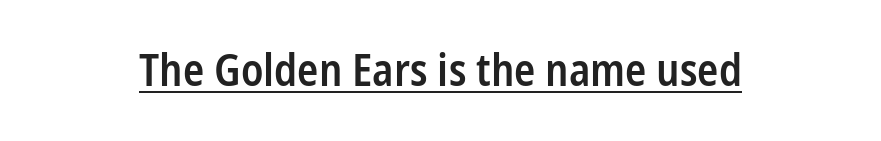
Emphasis is given by a line drawn under the lettering. Caption: semibold face, moderately heavy strokes. The rendering uses natural spacing where letterforms have individual widths. Does the lettering tilt? It doesn't — this is upright. The typeface chosen for these lines omits serifs. Words appear dense and cohesive because spacing is normal.
